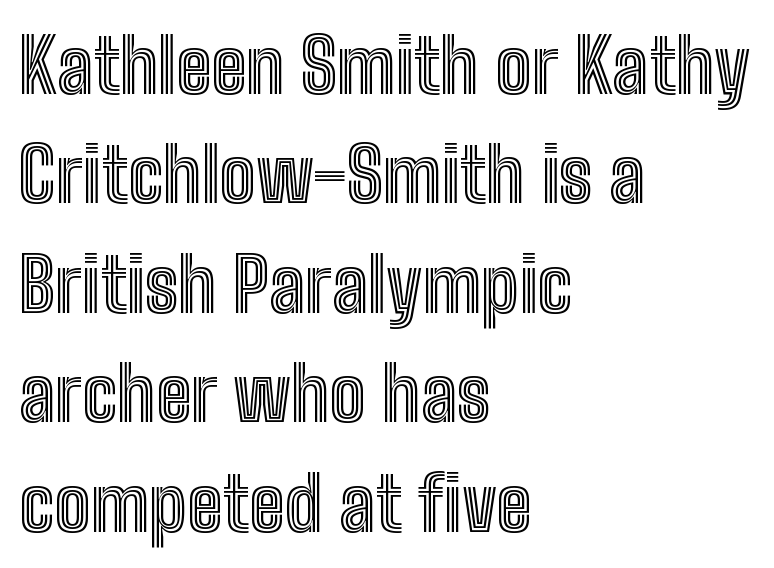
Q: Is the text italic (slanted)? A: No, it is upright.
Q: Is the text underlined? A: No.
Q: How is the paragraph aligned? A: Left-aligned.
Q: Is the spacing between letters normal or unusually wide? A: Normal.
Q: Is the spacing between lines tight, normal or loose? A: Normal.
Q: Width (condensed, normal, or wide)? A: Condensed.
Q: x-height? A: Medium.
Q: Monospaced? A: No.
